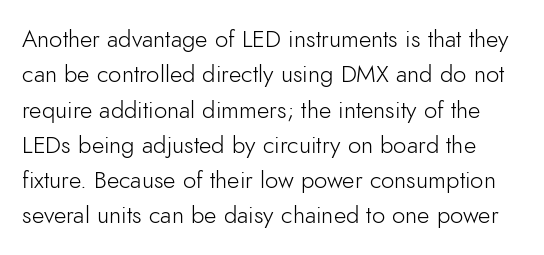
{"italic": "no", "bold": "no", "underline": "no", "line_spacing": "normal", "line_spacing_ratio": 1.47, "letter_spacing": "normal", "letter_spacing_em": 0.0, "glyph_px": 24}
